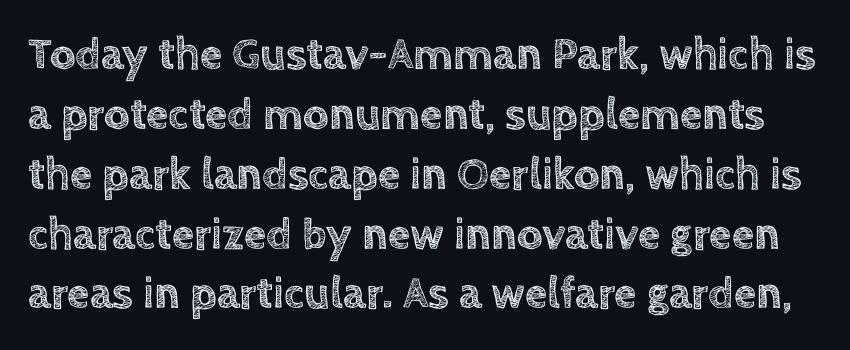
{"italic": "no", "width": "normal", "x_height": "large", "monospaced": "no", "underline": "no", "line_spacing": "normal", "line_spacing_ratio": 1.33, "letter_spacing": "normal", "letter_spacing_em": 0.0, "glyph_px": 45}
